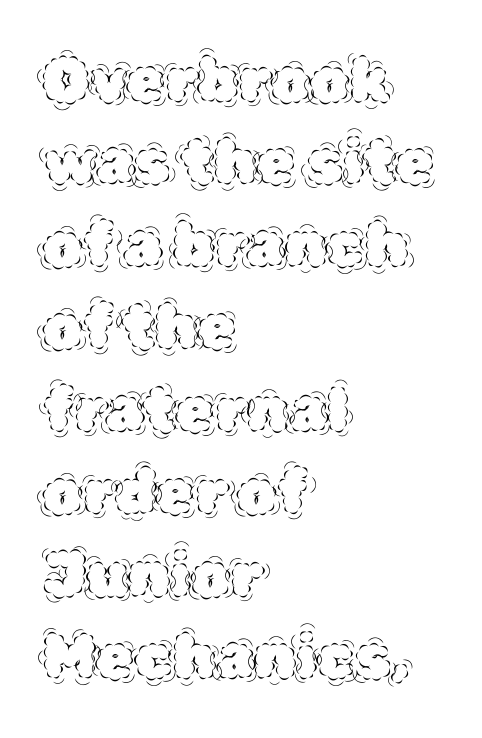
Q: Is the text bold? A: No.
Q: Is the text italic (slanted)? A: No, it is upright.
Q: Is the text underlined? A: No.
Q: How is the paragraph aligned? A: Left-aligned.
Q: Is the spacing between letters normal or unusually wide? A: Normal.
Q: Is the spacing between lines tight, normal or loose? A: Normal.
Q: Width (condensed, normal, or wide)? A: Normal.
Q: x-height? A: Large.
Q: Monospaced? A: No.
